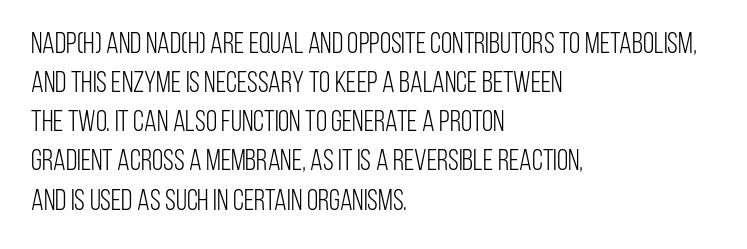
{"serif": "no", "italic": "no", "bold": "no", "weight": "light", "width": "condensed", "stroke_contrast": "low", "x_height": "large", "monospaced": "no", "underline": "no", "align": "left", "line_spacing": "normal", "line_spacing_ratio": 1.35, "letter_spacing": "normal", "letter_spacing_em": 0.0, "glyph_px": 29}
